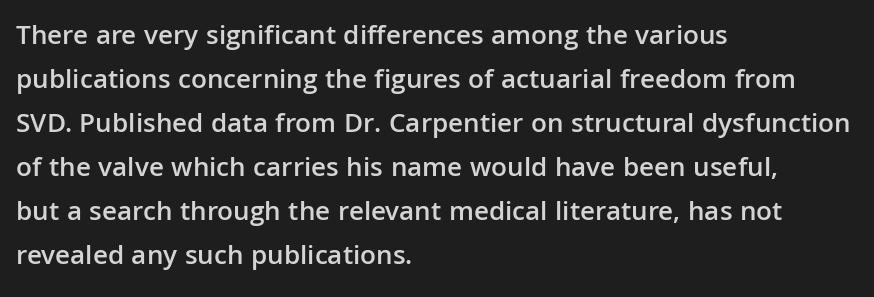
Q: Is the text bold? A: Semi-bold.
Q: Is the text italic (slanted)? A: No, it is upright.
Q: Is the typeface a serif or a sans-serif typeface? A: Sans-serif.
Q: Is the text underlined? A: No.
Q: How is the paragraph aligned? A: Left-aligned.
Q: Is the spacing between letters normal or unusually wide? A: Normal.
Q: Is the spacing between lines tight, normal or loose? A: Normal.
Q: Width (condensed, normal, or wide)? A: Normal.
Q: Stroke contrast? A: Low.
Q: x-height? A: Medium.
Q: Monospaced? A: No.
